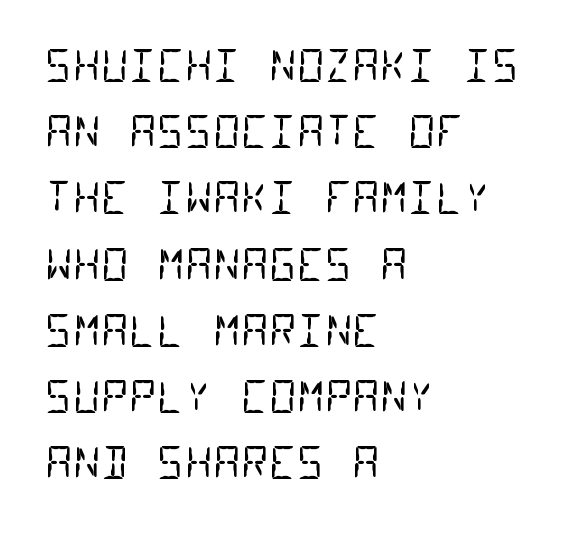
Q: Is the text bold? A: No.
Q: Is the typeface a serif or a sans-serif typeface? A: Sans-serif.
Q: Is the text underlined? A: No.
Q: How is the paragraph aligned? A: Left-aligned.
Q: Is the spacing between letters normal or unusually wide? A: Normal.
Q: Is the spacing between lines tight, normal or loose? A: Normal.
Q: Width (condensed, normal, or wide)? A: Condensed.
Q: Stroke contrast? A: Low.
Q: x-height? A: Large.
Q: Monospaced? A: Yes.
